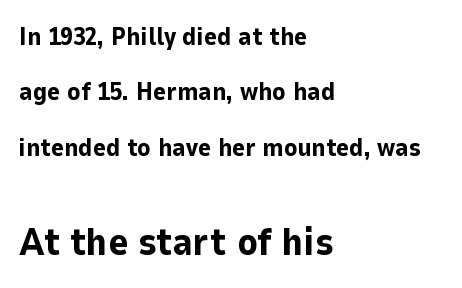
Q: Is the text bold? A: Yes.
Q: Is the text italic (slanted)? A: No, it is upright.
Q: Is the typeface a serif or a sans-serif typeface? A: Sans-serif.
Q: Is the text underlined? A: No.
Q: How is the paragraph aligned? A: Left-aligned.
Q: Is the spacing between letters normal or unusually wide? A: Normal.
Q: Is the spacing between lines tight, normal or loose? A: Loose.
Q: Which block of text is set in a larger size, the first (top) or the second (bottom)? A: The second (bottom) one.
Q: Width (condensed, normal, or wide)? A: Normal.
Q: Stroke contrast? A: Low.
Q: x-height? A: Medium.
Q: Monospaced? A: No.
